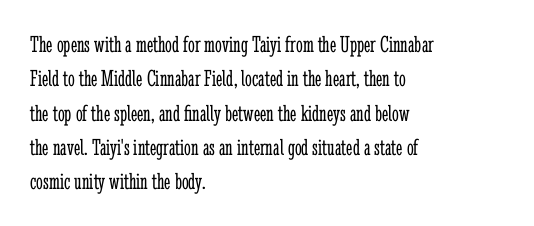
Q: Is the text bold? A: No.
Q: Is the text italic (slanted)? A: No, it is upright.
Q: Is the text underlined? A: No.
Q: How is the paragraph aligned? A: Left-aligned.
Q: Is the spacing between letters normal or unusually wide? A: Normal.
Q: Is the spacing between lines tight, normal or loose? A: Normal.
